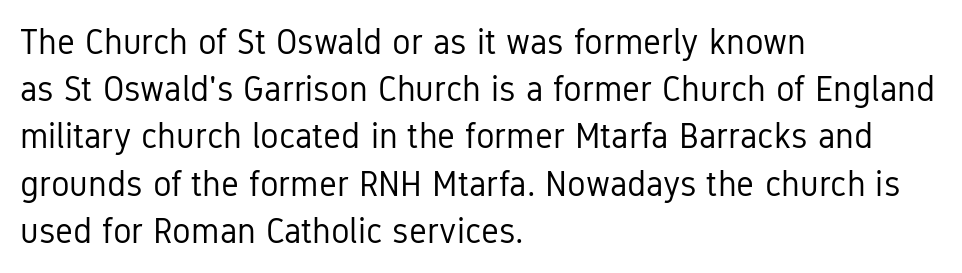
Stroke thickness stays within the range of a standard reading face or lighter. Bare-footed words on every line. A classic flush-left, rag-right setting is used for this passage. Is there any slant? The stems are plumb.
